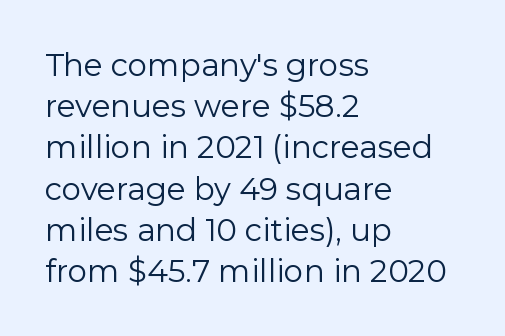
{"serif": "no", "italic": "no", "bold": "no", "weight": "regular", "width": "normal", "stroke_contrast": "low", "x_height": "medium", "monospaced": "no", "underline": "no", "align": "left", "line_spacing": "normal", "line_spacing_ratio": 1.33, "letter_spacing": "normal", "letter_spacing_em": 0.0, "glyph_px": 31}
